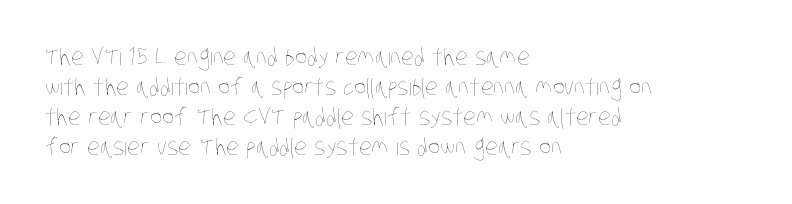
{"bold": "no", "underline": "no", "align": "left", "line_spacing": "normal", "line_spacing_ratio": 1.3, "letter_spacing": "normal", "letter_spacing_em": 0.0, "glyph_px": 23}
